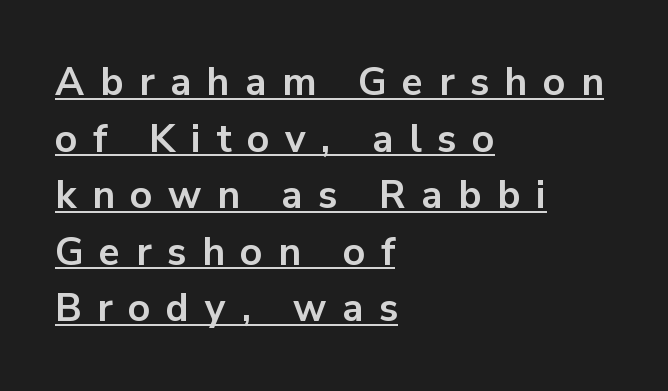
The image shows 39 px bold sans-serif type, upright; set left-aligned, normal line spacing (1.45x), unusually wide letter spacing (+0.4 em), underlined; low stroke contrast and a medium x-height.
